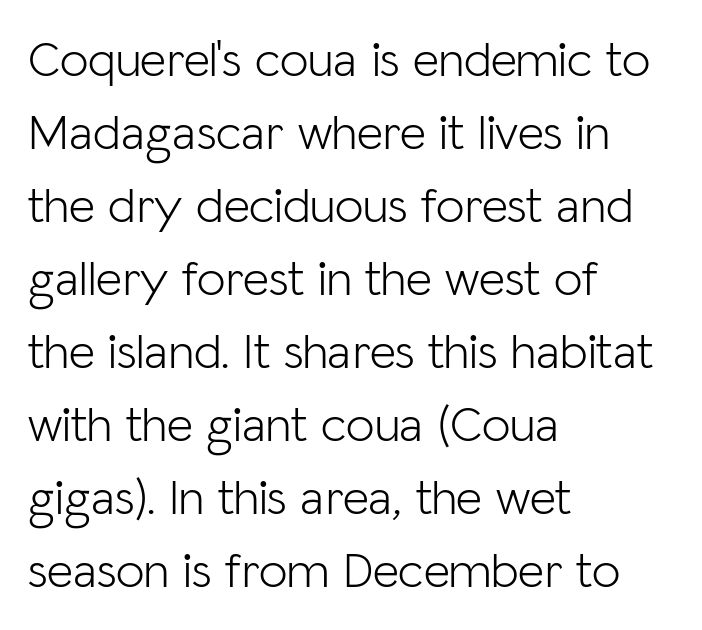
Q: Is the text bold? A: No.
Q: Is the text italic (slanted)? A: No, it is upright.
Q: Is the typeface a serif or a sans-serif typeface? A: Sans-serif.
Q: Is the text underlined? A: No.
Q: How is the paragraph aligned? A: Left-aligned.
Q: Is the spacing between letters normal or unusually wide? A: Normal.
Q: Is the spacing between lines tight, normal or loose? A: Normal.
Q: Width (condensed, normal, or wide)? A: Normal.
Q: Stroke contrast? A: Low.
Q: x-height? A: Medium.
Q: Monospaced? A: No.
